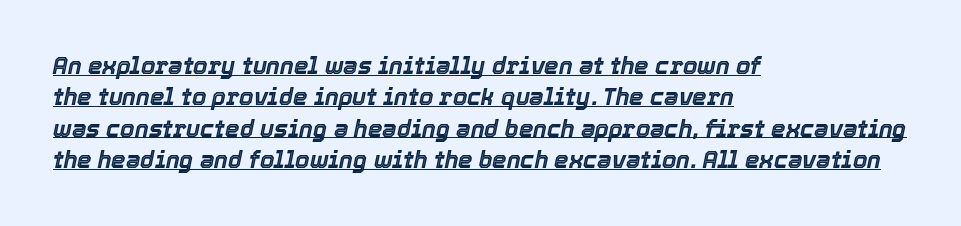
The image shows 23 px text type, italic (leaning right); set left-aligned, normal line spacing (1.36x), normal letter spacing, underlined.
